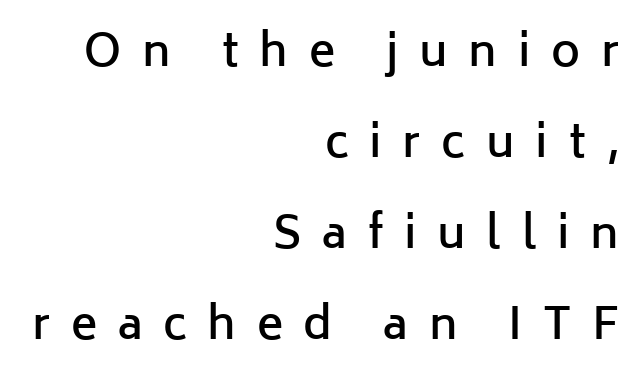
{"serif": "no", "italic": "no", "bold": "semi", "weight": "semibold", "width": "normal", "stroke_contrast": "low", "x_height": "medium", "monospaced": "no", "underline": "no", "align": "right", "line_spacing": "loose", "line_spacing_ratio": 2.07, "letter_spacing": "wide", "letter_spacing_em": 0.47, "glyph_px": 44}
